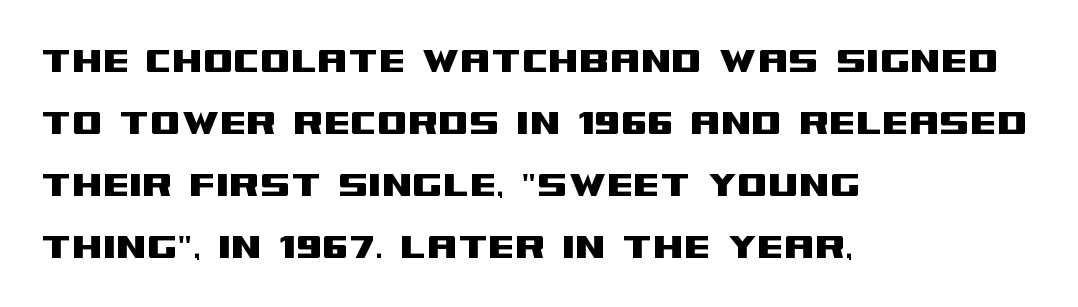
Character widths vary here, with narrow letters taking less room than wide ones. The passage shown stacks its lines at a standard gap. Type without underlining. Caption: multi-line text, flush left, ragged right. Stroke terminals: plain, sans-serif.
